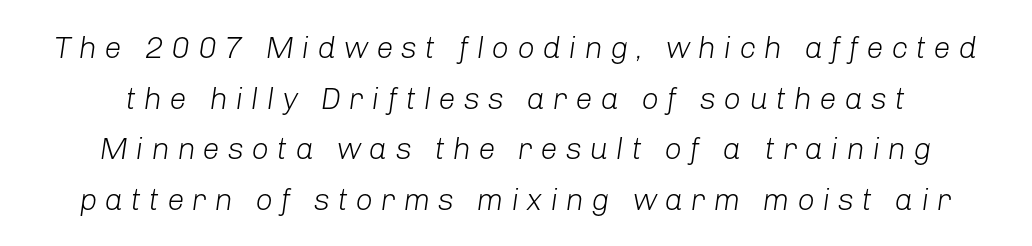
Q: Is the text bold? A: No.
Q: Is the text italic (slanted)? A: Yes, it leans right by about 8 degrees.
Q: Is the text underlined? A: No.
Q: Is the spacing between letters normal or unusually wide? A: Unusually wide.
Q: Is the spacing between lines tight, normal or loose? A: Normal.
Q: Width (condensed, normal, or wide)? A: Normal.
Q: Stroke contrast? A: Low.
Q: x-height? A: Medium.
Q: Monospaced? A: No.
